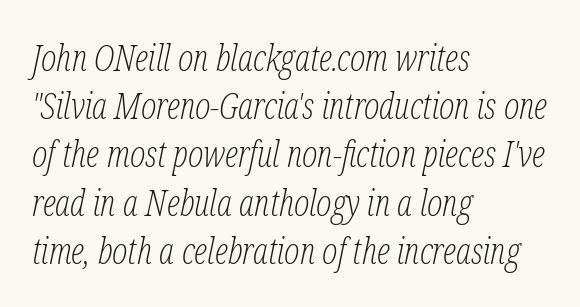
{"serif": "yes", "italic": "yes", "lean": "right", "slant_degrees": 12, "bold": "no", "weight": "light", "width": "condensed", "stroke_contrast": "low", "x_height": "medium", "monospaced": "no", "underline": "no", "align": "left", "line_spacing": "normal", "line_spacing_ratio": 1.34, "letter_spacing": "normal", "letter_spacing_em": 0.0, "glyph_px": 36}
